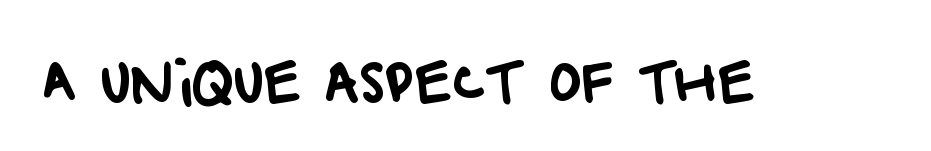
The letters advance in unequal steps, a hallmark of proportional type. Check under the words: just untouched page. The horizontal fit of the characters is conventional and even. Look at the bottom of the vertical strokes: they stop flat, with no serifs.
